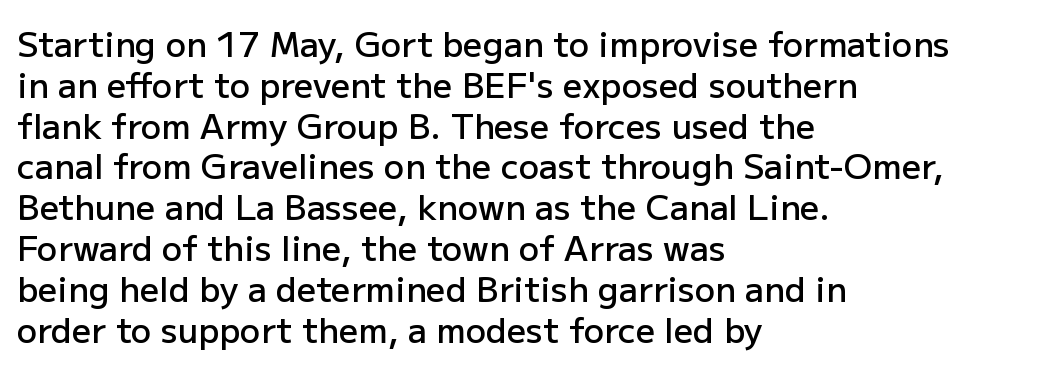
{"serif": "no", "italic": "no", "bold": "semi", "weight": "semibold", "width": "normal", "stroke_contrast": "low", "x_height": "medium", "monospaced": "no", "underline": "no", "align": "left", "line_spacing_ratio": 1.2, "letter_spacing": "normal", "letter_spacing_em": 0.0, "glyph_px": 34}
